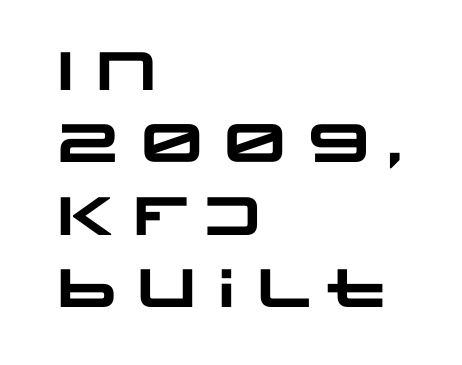
The image shows 54 px heavy, wide sans-serif type; set left-aligned, normal line spacing (1.34x), normal letter spacing, not underlined; low stroke contrast and a large x-height.
